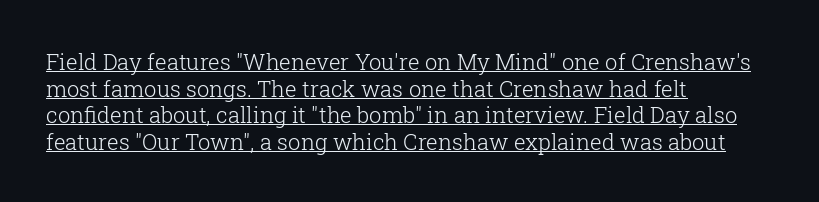
The image shows 22 px text type, upright; set left-aligned, line spacing 1.21x, normal letter spacing, underlined.
